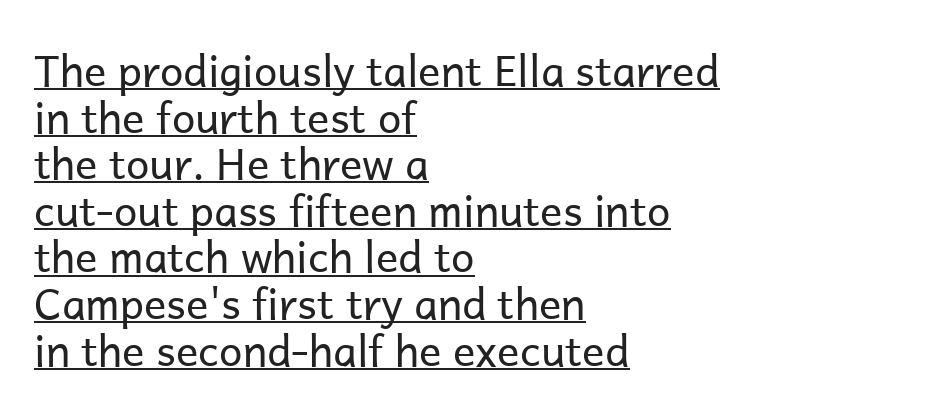
Students, note that the glyphs here touch the page at normal intervals. The weight tops out at a normal text grade. The lines are quadded left. Font category for this specimen: sans-serif. The lettering is marked with a stroke running underneath it. Notice how descenders almost collide with the ascenders below — that's tight leading.
